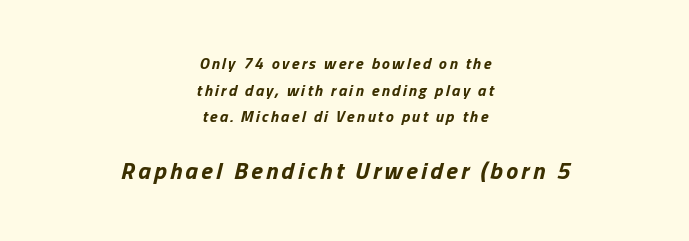
{"italic": "yes", "lean": "right", "slant_degrees": 13, "bold": "yes", "underline": "no", "align": "center", "line_spacing": "normal", "line_spacing_ratio": 1.66, "larger_block": "second", "size_ratio": 1.5, "glyph_px": 24}
